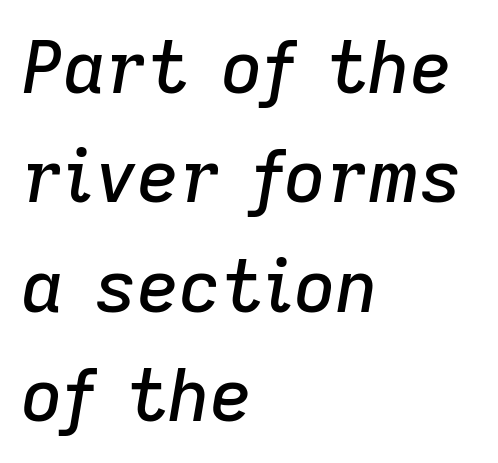
{"italic": "yes", "lean": "right", "slant_degrees": 9, "width": "normal", "stroke_contrast": "low", "x_height": "medium", "monospaced": "no", "underline": "no", "align": "left", "line_spacing": "normal", "line_spacing_ratio": 1.5, "letter_spacing": "normal", "letter_spacing_em": 0.0, "glyph_px": 73}
